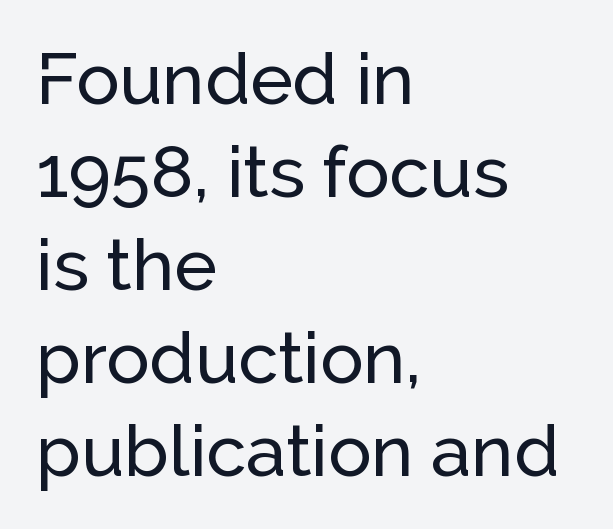
The rendering uses natural spacing where letterforms have individual widths. Tracking here is standard; glyphs follow each other at the usual distance. No italicization has been applied; the sample stays upright. Students, observe: this is what conventionally led text looks like. This sample uses a sans-serif face.
